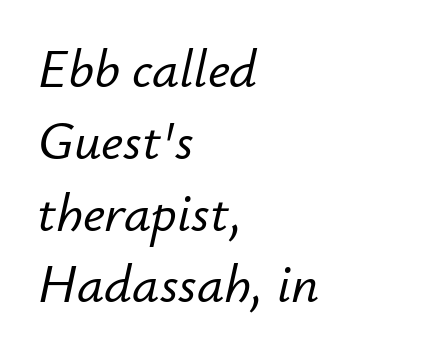
{"italic": "yes", "lean": "right", "slant_degrees": 12, "width": "normal", "stroke_contrast": "low", "x_height": "small", "monospaced": "no", "underline": "no", "align": "left", "line_spacing": "normal", "line_spacing_ratio": 1.33, "letter_spacing": "normal", "letter_spacing_em": 0.0, "glyph_px": 54}
